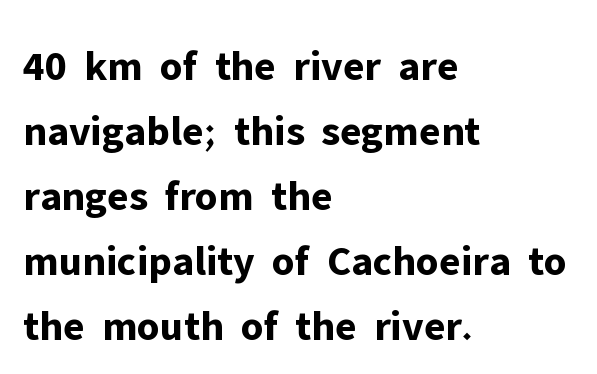
The image shows 43 px bold sans-serif type, upright; set left-aligned, normal line spacing (1.51x), normal letter spacing, not underlined; low stroke contrast and a medium x-height.
